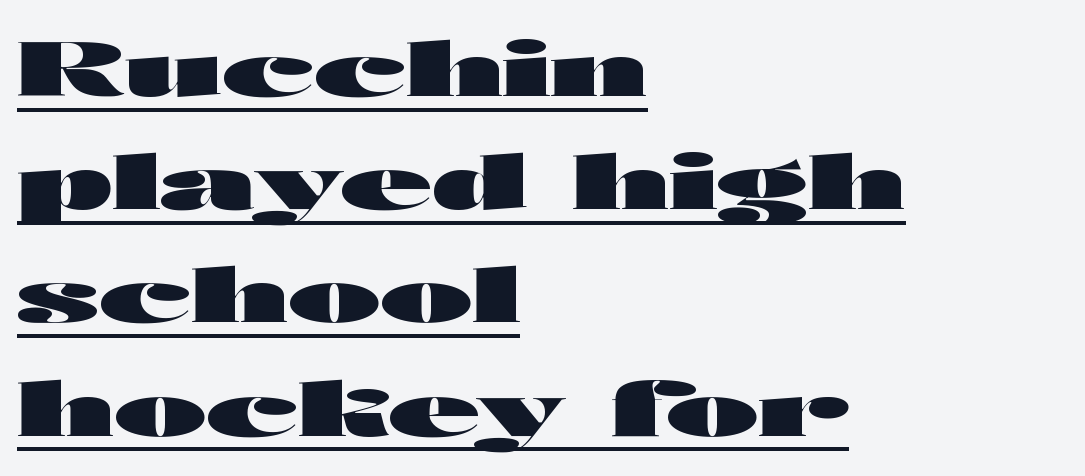
The image shows 75 px heavy, wide sans-serif type, upright; set left-aligned, normal line spacing (1.51x), normal letter spacing, underlined; high stroke contrast and a medium x-height.
